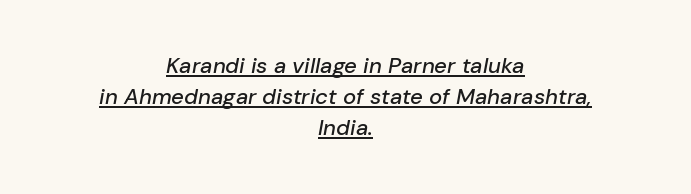
Emphasis is given by a line drawn under the lettering. The letterforms sit shoulder to shoulder at normal distance. A centered setting, common on invitations and titles, is used for this passage. The axis of the letterforms is tilted away from vertical.
